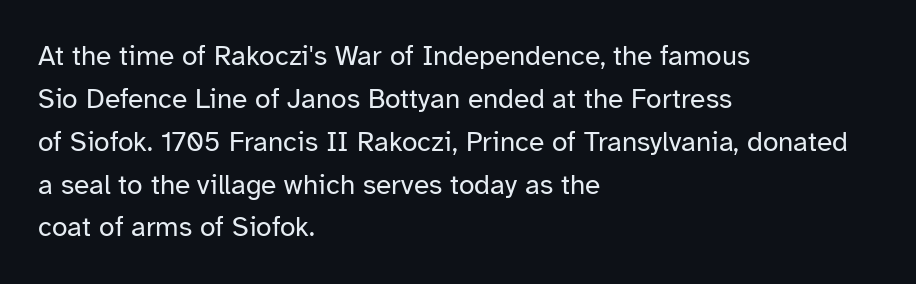
The image shows 28 px regular-weight sans-serif type, upright; set left-aligned, normal line spacing (1.53x), normal letter spacing, not underlined; low stroke contrast and a medium x-height.
